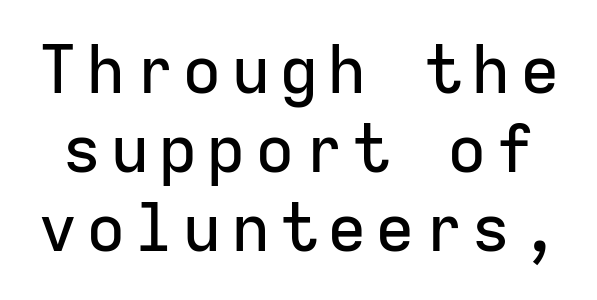
The strip under each line holds only bare page. The font's upright variant was chosen for this text. This sample uses a sans-serif face. A typesetter would call this monospace, since all characters share one set width.
